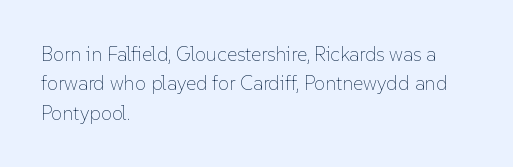
Q: Is the text bold? A: No.
Q: Is the text italic (slanted)? A: No, it is upright.
Q: Is the text underlined? A: No.
Q: How is the paragraph aligned? A: Left-aligned.
Q: Is the spacing between letters normal or unusually wide? A: Normal.
Q: Is the spacing between lines tight, normal or loose? A: Normal.
